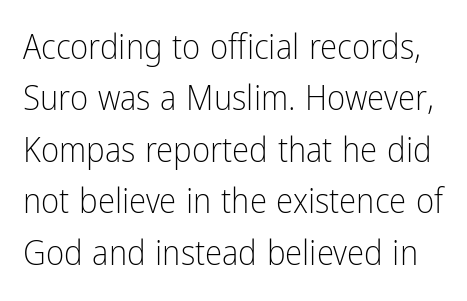
The rendering uses natural spacing where letterforms have individual widths. Descender tails drop into unmarked territory. Nope, no serifs anywhere on these letters. A typesetter would call this zero additional tracking. The space between consecutive lines is moderate.
